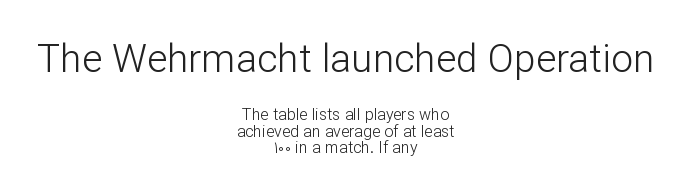
These lines huddle together more closely than default settings would place them. If you folded the block vertically in half, each line would mirror itself in length. How are the letters spaced? Ordinarily, with no added tracking. The specimen omits any rule beneath the text block's lines. The typography opts for an upright posture over an oblique one. Size contrast runs from large at the top to small at the bottom.
